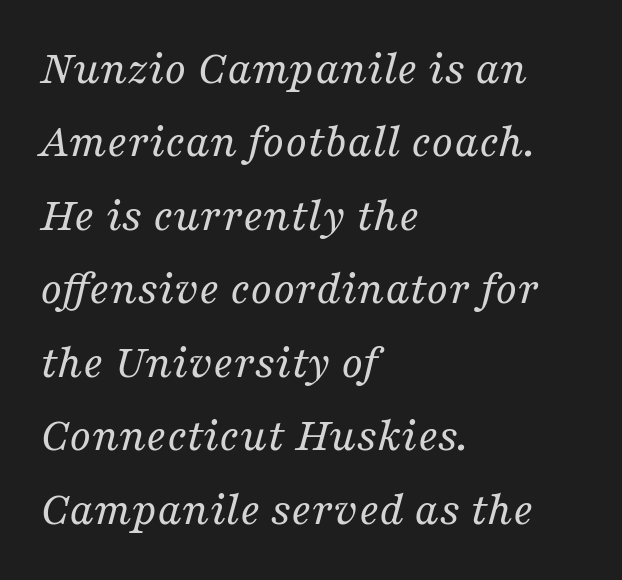
Each word holds together tightly as a unit, with standard inter-letter gaps. The passage shown is typed in a proportional face where columns would drift. This is serif lettering, the kind often seen in printed books. Honestly, the row spacing looks completely unremarkable. The typesetting does not lean heavy: it is not bold.
